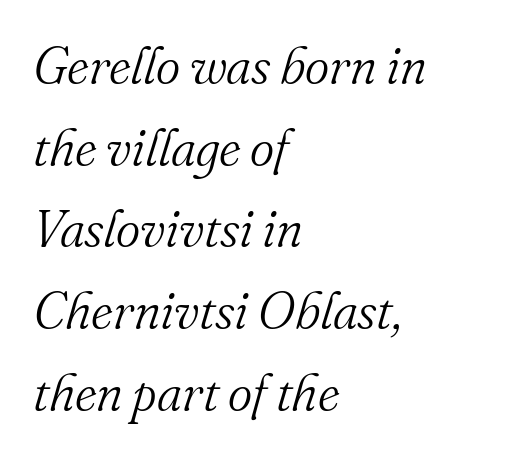
The image shows 52 px light serif type, italic (leaning right); set left-aligned, normal line spacing (1.57x), normal letter spacing, not underlined; medium stroke contrast and a small x-height.
